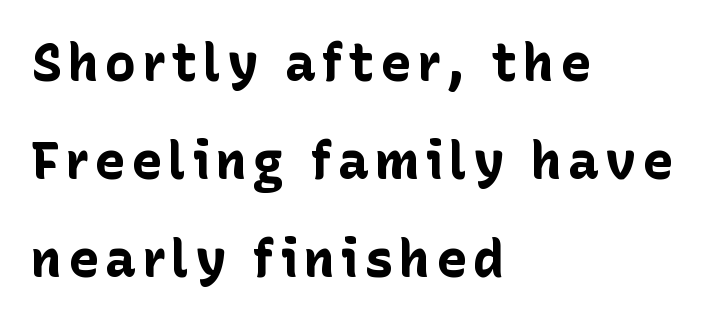
The image shows 52 px bold sans-serif type, upright; set left-aligned, line spacing 1.88x, not underlined; low stroke contrast and a medium x-height.
